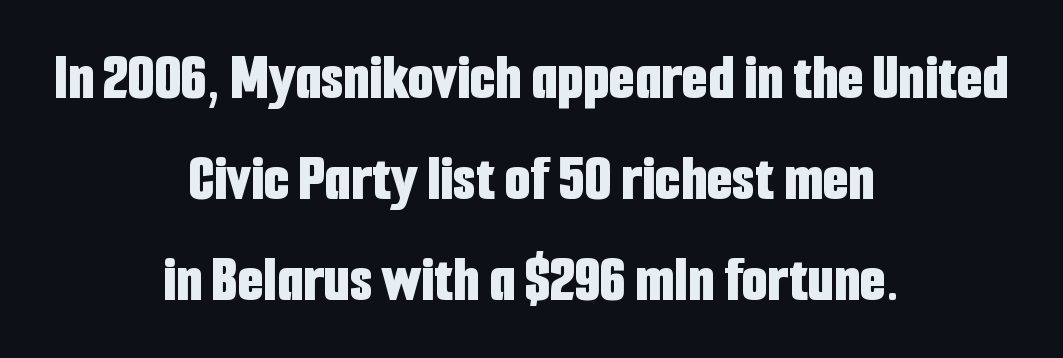
The image shows 66 px bold, condensed sans-serif type, upright; set centered, normal line spacing (1.53x), normal letter spacing, not underlined; low stroke contrast and a medium x-height.
